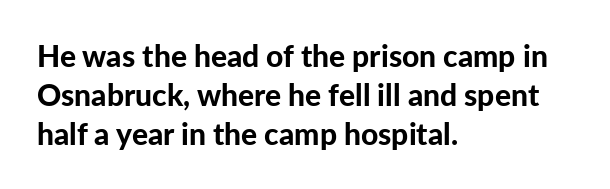
{"serif": "no", "italic": "no", "bold": "yes", "weight": "bold", "width": "normal", "stroke_contrast": "low", "x_height": "medium", "monospaced": "no", "underline": "no", "align": "left", "line_spacing": "normal", "line_spacing_ratio": 1.3, "letter_spacing": "normal", "letter_spacing_em": 0.0, "glyph_px": 30}
